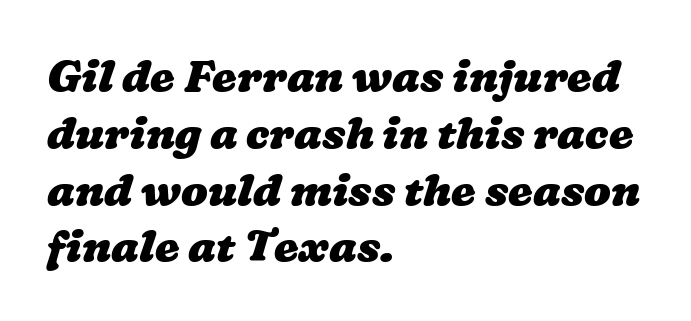
{"bold": "yes", "weight": "heavy", "width": "wide", "stroke_contrast": "low", "x_height": "medium", "monospaced": "no", "underline": "no", "align": "left", "line_spacing": "normal", "line_spacing_ratio": 1.29, "letter_spacing": "normal", "letter_spacing_em": 0.0, "glyph_px": 44}
